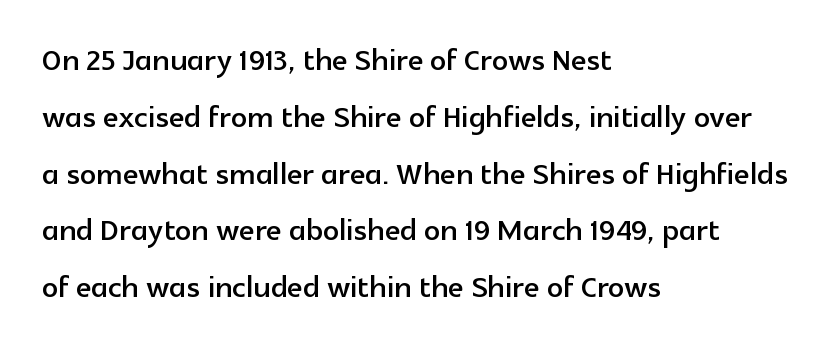
{"serif": "no", "italic": "no", "width": "normal", "x_height": "medium", "monospaced": "no", "underline": "no", "align": "left", "line_spacing": "normal", "line_spacing_ratio": 1.42, "letter_spacing": "normal", "letter_spacing_em": 0.0, "glyph_px": 40}
